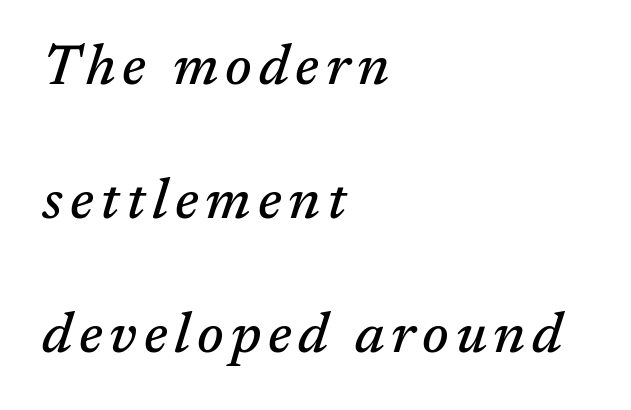
The image shows 57 px serif type, italic (leaning right); set left-aligned, loose line spacing (2.35x), not underlined; medium stroke contrast and a medium x-height.
